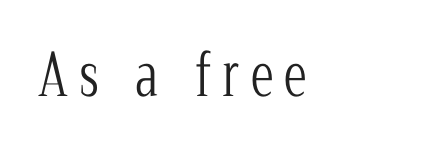
Q: Is the text bold? A: No.
Q: Is the text italic (slanted)? A: No, it is upright.
Q: Is the typeface a serif or a sans-serif typeface? A: Serif.
Q: Is the text underlined? A: No.
Q: Width (condensed, normal, or wide)? A: Condensed.
Q: Stroke contrast? A: Low.
Q: x-height? A: Medium.
Q: Monospaced? A: No.
